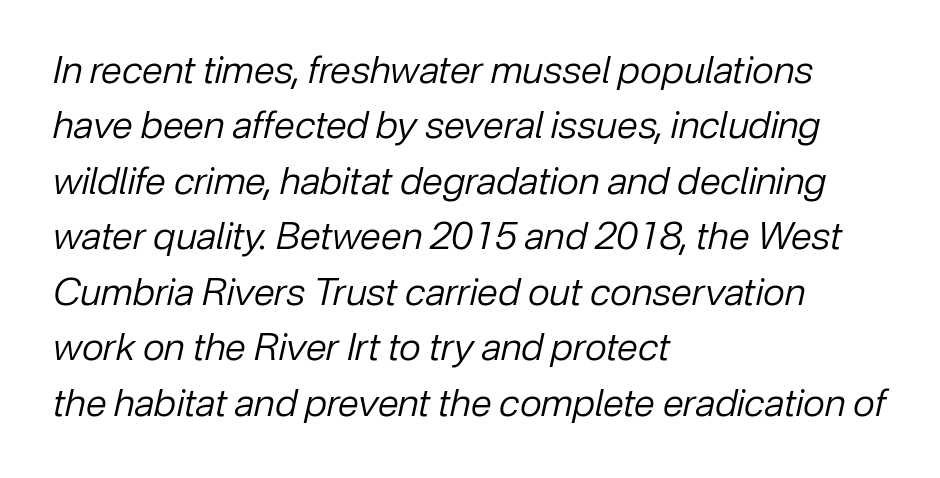
{"italic": "yes", "lean": "right", "slant_degrees": 12, "bold": "no", "weight": "regular", "width": "normal", "stroke_contrast": "low", "x_height": "medium", "monospaced": "no", "underline": "no", "align": "left", "line_spacing": "normal", "line_spacing_ratio": 1.46, "letter_spacing": "normal", "letter_spacing_em": 0.0, "glyph_px": 38}
